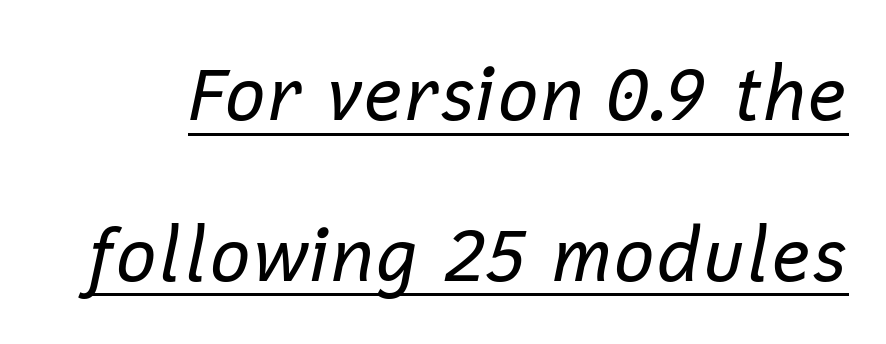
Q: Is the text bold? A: No.
Q: Is the text italic (slanted)? A: Yes, it leans right by about 12 degrees.
Q: Is the text underlined? A: Yes.
Q: Is the spacing between letters normal or unusually wide? A: Normal.
Q: Is the spacing between lines tight, normal or loose? A: Loose.
Q: Width (condensed, normal, or wide)? A: Normal.
Q: Stroke contrast? A: Low.
Q: x-height? A: Medium.
Q: Monospaced? A: No.
